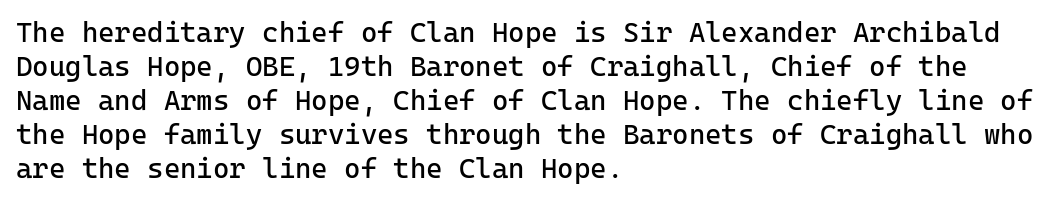
The image shows 28 px regular-weight sans-serif type, upright, monospaced; set left-aligned, line spacing 1.21x, normal letter spacing, not underlined; low stroke contrast and a medium x-height.
